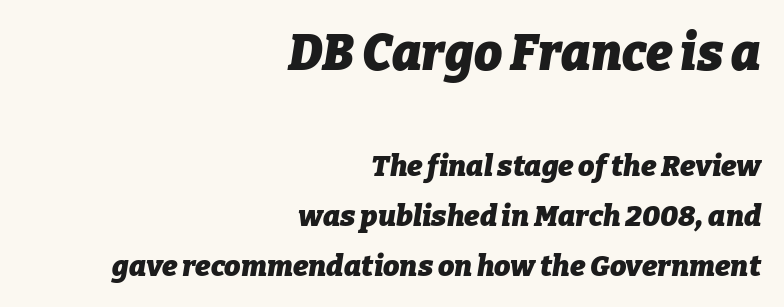
The image shows 50 px heavy type, italic (leaning right); set right-aligned, line spacing 1.71x, normal letter spacing, not underlined; the first (top) block is 1.72x larger; low stroke contrast and a medium x-height.
